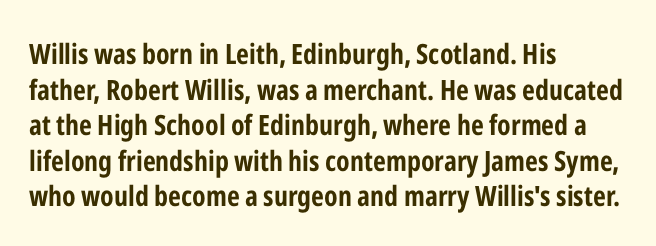
The image shows 28 px bold, condensed sans-serif type, upright; set left-aligned, normal line spacing (1.27x), normal letter spacing, not underlined; low stroke contrast and a medium x-height.
